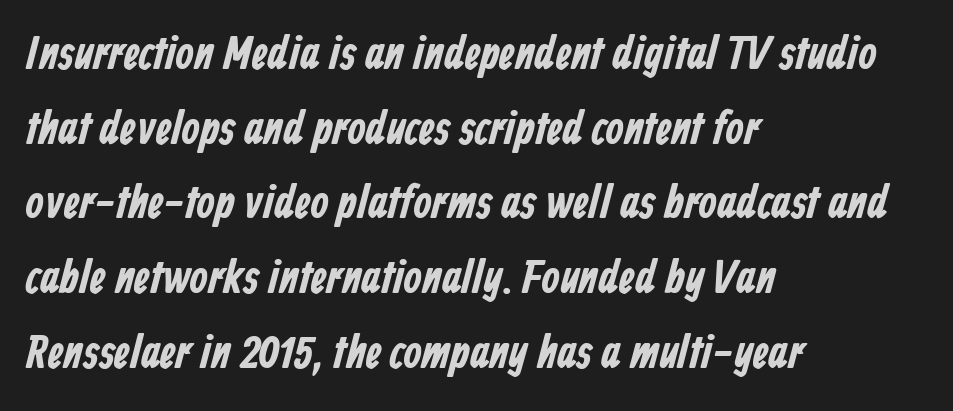
{"serif": "no", "bold": "yes", "weight": "bold", "width": "condensed", "stroke_contrast": "low", "x_height": "medium", "monospaced": "no", "underline": "no", "align": "left", "line_spacing": "normal", "line_spacing_ratio": 1.59, "letter_spacing": "normal", "letter_spacing_em": 0.0, "glyph_px": 47}
